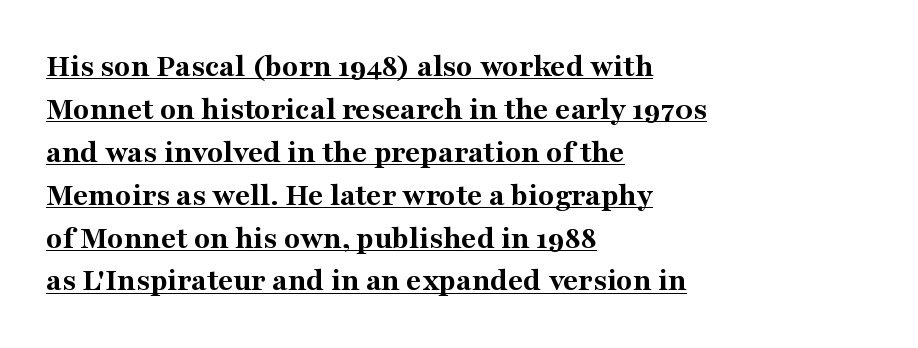
Q: Is the text bold? A: Yes.
Q: Is the text italic (slanted)? A: No, it is upright.
Q: Is the typeface a serif or a sans-serif typeface? A: Serif.
Q: Is the text underlined? A: Yes.
Q: How is the paragraph aligned? A: Left-aligned.
Q: Is the spacing between letters normal or unusually wide? A: Normal.
Q: Is the spacing between lines tight, normal or loose? A: Normal.
Q: Width (condensed, normal, or wide)? A: Normal.
Q: Stroke contrast? A: Medium.
Q: x-height? A: Medium.
Q: Monospaced? A: No.
